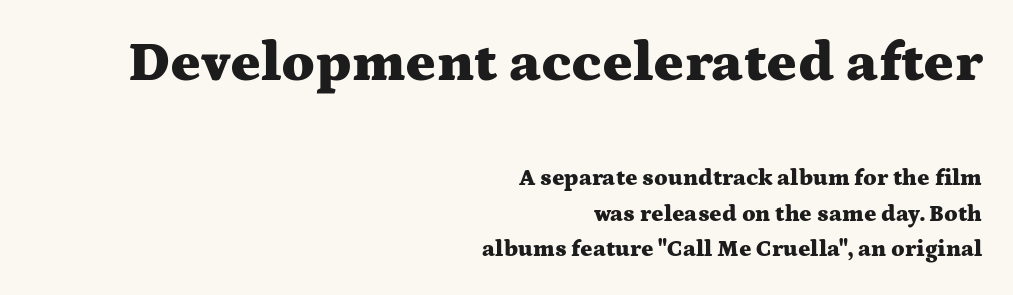
The glyphs in this specimen are seriffed. Reading down the block, your eye finds every line finishing at a fixed right position. The block sitting higher on the canvas is the one with enlarged characters. Proportional: the letters do not fall into vertical columns. Descenders hang freely into open space.
